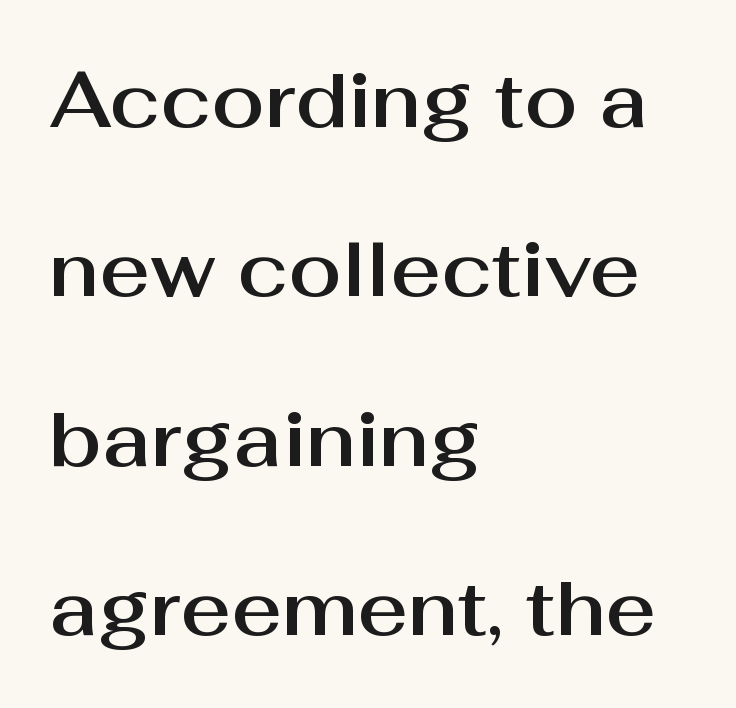
{"serif": "no", "italic": "no", "width": "normal", "stroke_contrast": "medium", "x_height": "medium", "monospaced": "no", "underline": "no", "align": "left", "line_spacing": "loose", "line_spacing_ratio": 2.2, "letter_spacing": "normal", "letter_spacing_em": 0.0, "glyph_px": 77}
